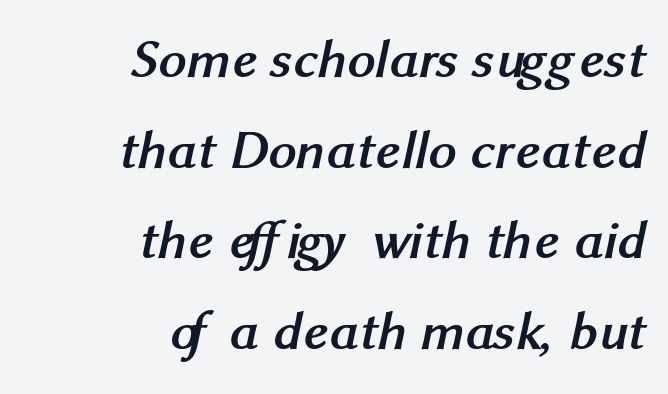
{"serif": "no", "bold": "yes", "weight": "semibold", "width": "normal", "stroke_contrast": "medium", "x_height": "medium", "monospaced": "no", "underline": "no", "align": "right", "line_spacing": "normal", "line_spacing_ratio": 1.65, "letter_spacing": "normal", "letter_spacing_em": 0.0, "glyph_px": 55}
